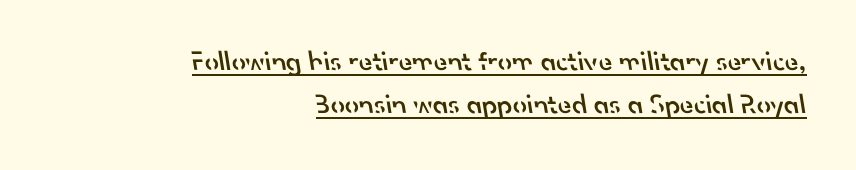
The image shows 28 px semibold sans-serif type; set right-aligned, normal line spacing (1.53x), normal letter spacing, underlined; low stroke contrast and a small x-height.
